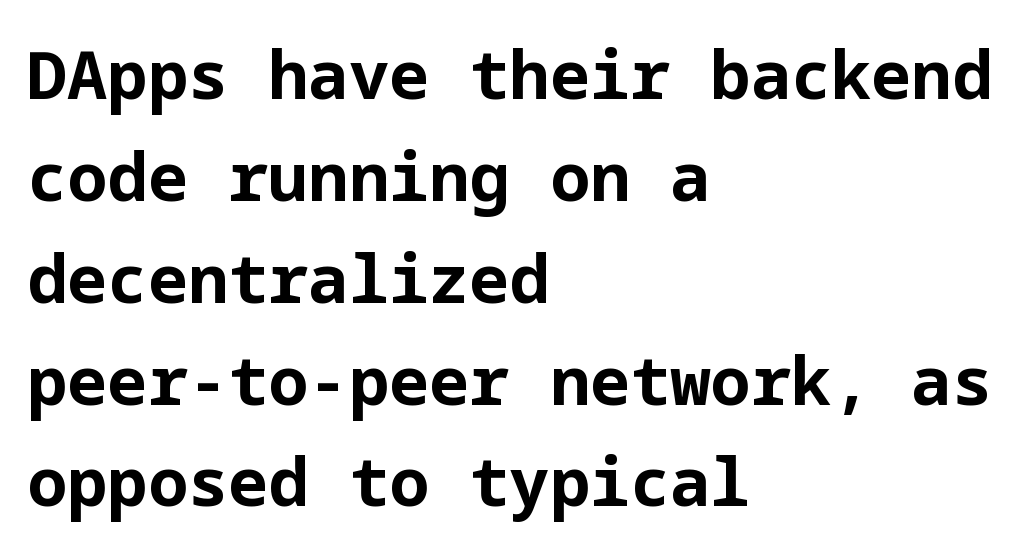
{"serif": "no", "italic": "no", "bold": "yes", "weight": "bold", "width": "normal", "stroke_contrast": "low", "x_height": "medium", "underline": "no", "align": "left", "line_spacing": "normal", "line_spacing_ratio": 1.52, "letter_spacing": "normal", "letter_spacing_em": 0.0, "glyph_px": 67}
